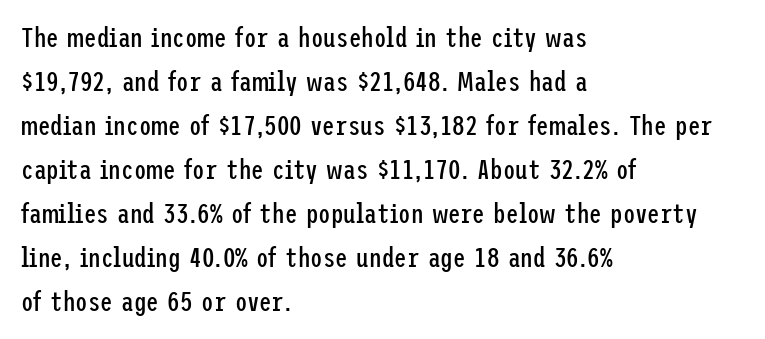
The image shows 28 px regular-weight, condensed sans-serif type, upright; set left-aligned, normal line spacing (1.57x), normal letter spacing, not underlined; low stroke contrast and a medium x-height.
